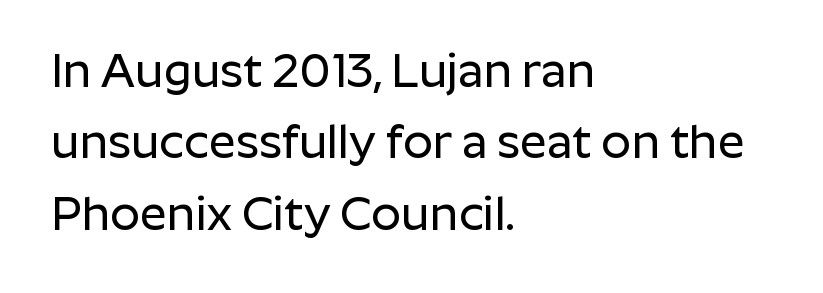
Posture: straight, roman, zero tilt. Reading down the column, the eye jumps a familiar distance to each next line. The compositor pushed each line to the left boundary. Underlining? Definitely not there.
